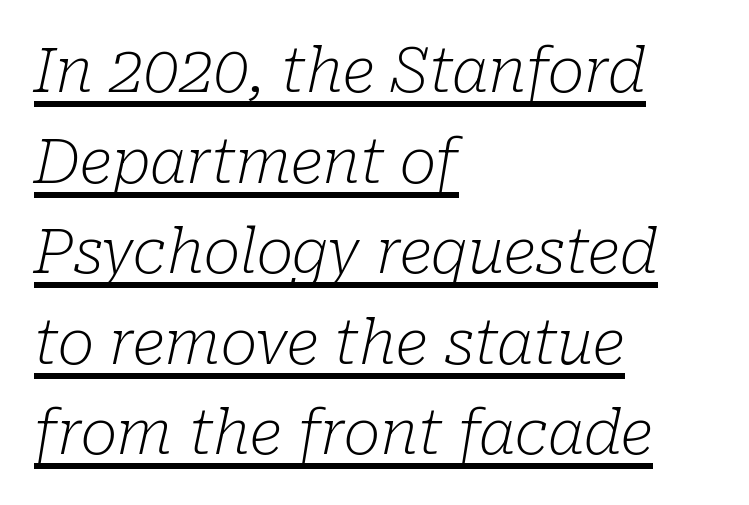
The image shows 62 px light serif type, italic (leaning right); set left-aligned, normal line spacing (1.46x), normal letter spacing, underlined; low stroke contrast and a medium x-height.
